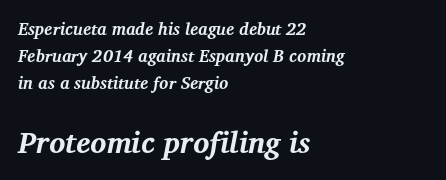
{"serif": "yes", "italic": "yes", "lean": "right", "slant_degrees": 12, "bold": "yes", "weight": "bold", "width": "normal", "stroke_contrast": "medium", "x_height": "medium", "monospaced": "no", "underline": "no", "align": "left", "line_spacing": "normal", "line_spacing_ratio": 1.59, "letter_spacing": "normal", "letter_spacing_em": 0.0, "larger_block": "second", "size_ratio": 1.76, "glyph_px": 30}
